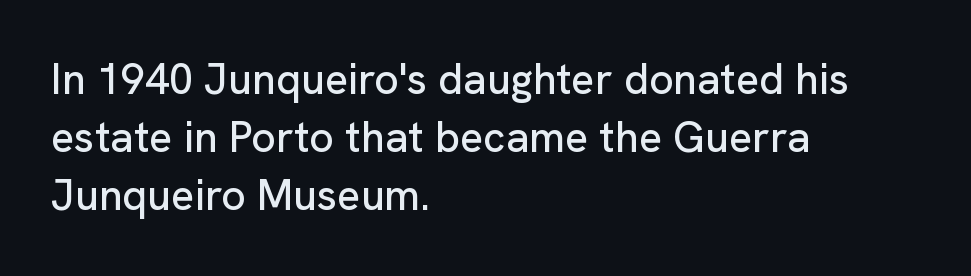
{"serif": "no", "italic": "no", "width": "normal", "stroke_contrast": "low", "x_height": "medium", "monospaced": "no", "underline": "no", "align": "left", "line_spacing": "normal", "line_spacing_ratio": 1.35, "letter_spacing": "normal", "letter_spacing_em": 0.0, "glyph_px": 43}
